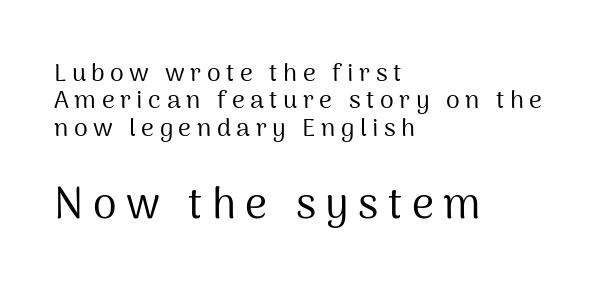
Q: Is the text bold? A: No.
Q: Is the text italic (slanted)? A: No, it is upright.
Q: Is the typeface a serif or a sans-serif typeface? A: Sans-serif.
Q: Is the text underlined? A: No.
Q: How is the paragraph aligned? A: Left-aligned.
Q: Is the spacing between letters normal or unusually wide? A: Unusually wide.
Q: Is the spacing between lines tight, normal or loose? A: Tight.
Q: Which block of text is set in a larger size, the first (top) or the second (bottom)? A: The second (bottom) one.
Q: Width (condensed, normal, or wide)? A: Normal.
Q: Stroke contrast? A: Medium.
Q: x-height? A: Medium.
Q: Monospaced? A: No.
